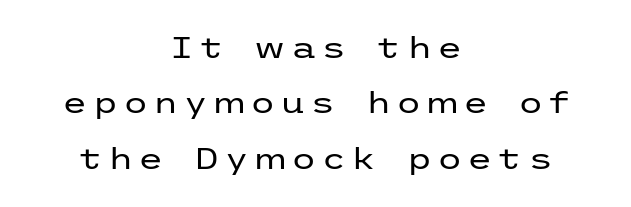
This is not heavy type; no bold has been used. Leading is clearly above the norm, producing a sparse column. The rendering positions every line midway between the sides. The designer went with a sans here, leaving each stem footless.
